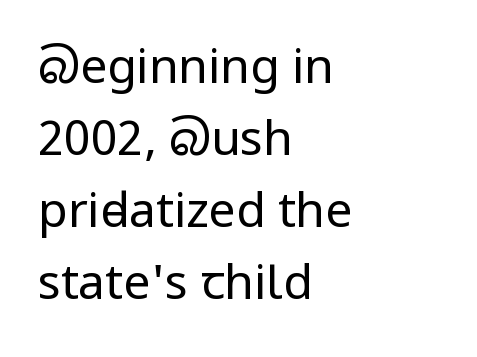
{"serif": "no", "italic": "no", "bold": "no", "weight": "regular", "width": "condensed", "stroke_contrast": "low", "underline": "no", "align": "left", "line_spacing": "normal", "line_spacing_ratio": 1.5, "letter_spacing": "normal", "letter_spacing_em": 0.0, "glyph_px": 48}
